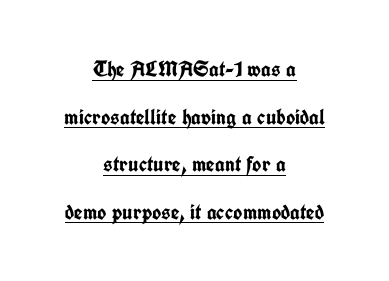
Notice how a bar underscores the lettering throughout. A typesetter would call this leading open, well beyond the default. The rendering positions every line midway between the sides. The glyphs have the mass of a bold cut.
